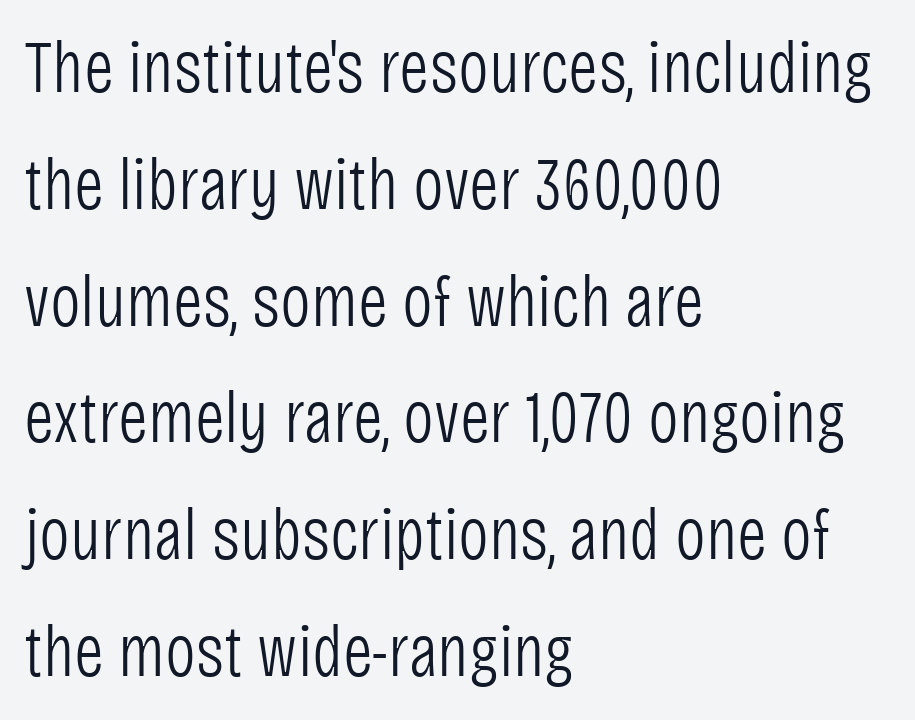
Q: Is the text bold? A: No.
Q: Is the text italic (slanted)? A: No, it is upright.
Q: Is the typeface a serif or a sans-serif typeface? A: Sans-serif.
Q: Is the text underlined? A: No.
Q: How is the paragraph aligned? A: Left-aligned.
Q: Is the spacing between letters normal or unusually wide? A: Normal.
Q: Is the spacing between lines tight, normal or loose? A: Normal.
Q: Width (condensed, normal, or wide)? A: Condensed.
Q: Stroke contrast? A: Low.
Q: x-height? A: Large.
Q: Monospaced? A: No.
